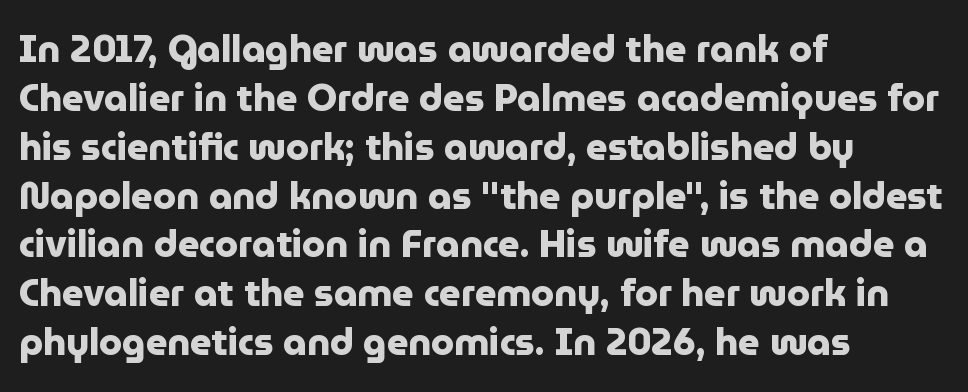
The image shows 37 px heavy sans-serif type, upright; set left-aligned, normal line spacing (1.32x), normal letter spacing, not underlined; low stroke contrast and a medium x-height.
